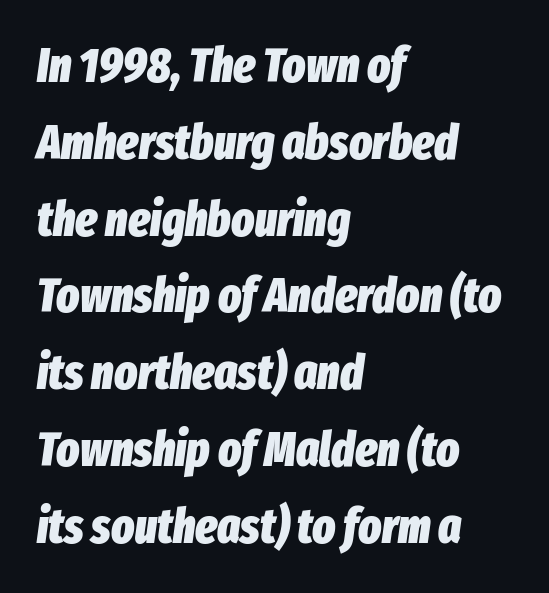
Q: Is the text bold? A: Yes.
Q: Is the text italic (slanted)? A: Yes, it leans right by about 8 degrees.
Q: Is the text underlined? A: No.
Q: How is the paragraph aligned? A: Left-aligned.
Q: Is the spacing between letters normal or unusually wide? A: Normal.
Q: Is the spacing between lines tight, normal or loose? A: Normal.
Q: Width (condensed, normal, or wide)? A: Condensed.
Q: Stroke contrast? A: Low.
Q: x-height? A: Medium.
Q: Monospaced? A: No.
